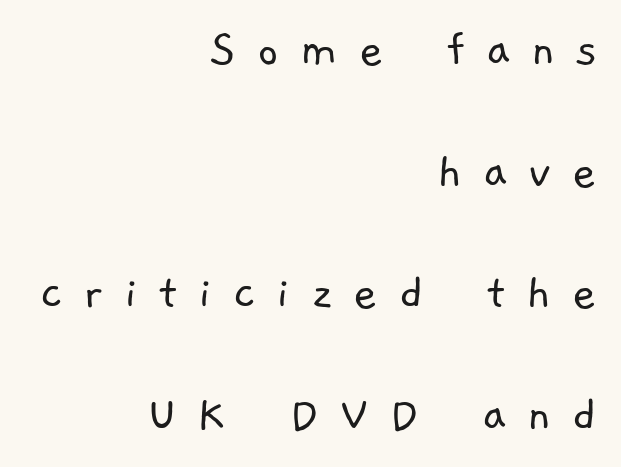
{"serif": "no", "bold": "no", "weight": "light", "width": "normal", "stroke_contrast": "low", "x_height": "medium", "monospaced": "no", "underline": "no", "align": "right", "line_spacing": "loose", "line_spacing_ratio": 2.34, "letter_spacing": "wide", "letter_spacing_em": 0.4, "glyph_px": 52}
